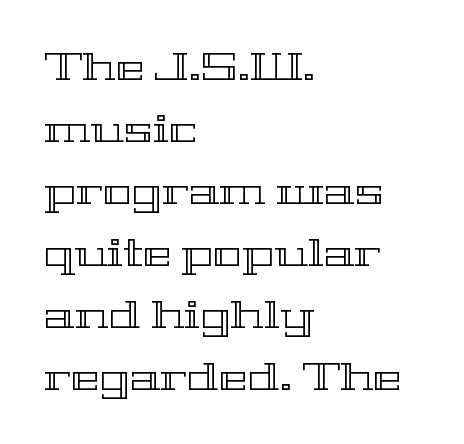
Q: Is the text italic (slanted)? A: No, it is upright.
Q: Is the text underlined? A: No.
Q: How is the paragraph aligned? A: Left-aligned.
Q: Is the spacing between letters normal or unusually wide? A: Normal.
Q: Is the spacing between lines tight, normal or loose? A: Normal.
Q: Width (condensed, normal, or wide)? A: Wide.
Q: x-height? A: Medium.
Q: Monospaced? A: No.
